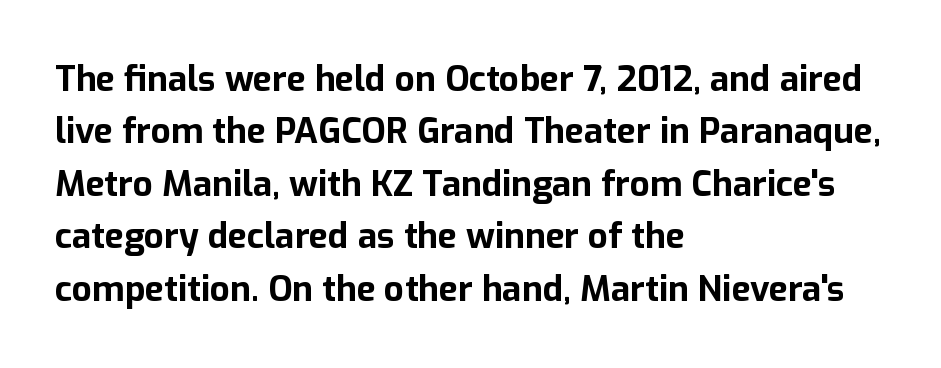
Q: Is the text bold? A: Yes.
Q: Is the text italic (slanted)? A: No, it is upright.
Q: Is the typeface a serif or a sans-serif typeface? A: Sans-serif.
Q: Is the text underlined? A: No.
Q: How is the paragraph aligned? A: Left-aligned.
Q: Is the spacing between letters normal or unusually wide? A: Normal.
Q: Is the spacing between lines tight, normal or loose? A: Normal.
Q: Width (condensed, normal, or wide)? A: Normal.
Q: Stroke contrast? A: Low.
Q: x-height? A: Medium.
Q: Monospaced? A: No.
